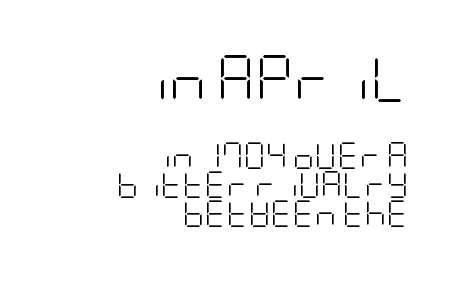
Q: Is the text bold? A: No.
Q: Is the text italic (slanted)? A: No, it is upright.
Q: Is the typeface a serif or a sans-serif typeface? A: Sans-serif.
Q: Is the text underlined? A: No.
Q: How is the paragraph aligned? A: Right-aligned.
Q: Is the spacing between letters normal or unusually wide? A: Normal.
Q: Is the spacing between lines tight, normal or loose? A: Tight.
Q: Which block of text is set in a larger size, the first (top) or the second (bottom)? A: The first (top) one.
Q: Width (condensed, normal, or wide)? A: Condensed.
Q: Stroke contrast? A: Low.
Q: x-height? A: Large.
